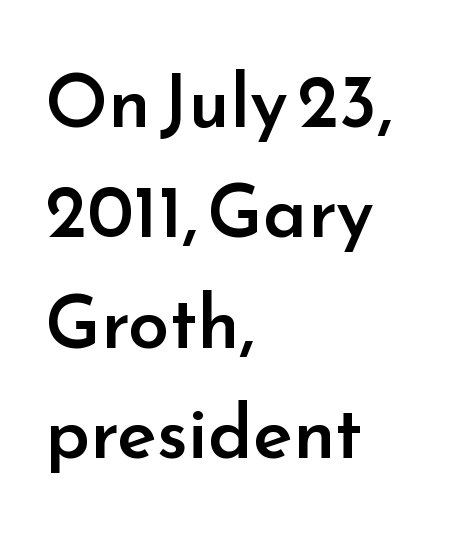
{"serif": "no", "italic": "no", "bold": "semi", "weight": "semibold", "width": "normal", "stroke_contrast": "low", "x_height": "small", "monospaced": "no", "underline": "no", "align": "left", "line_spacing": "normal", "line_spacing_ratio": 1.49, "letter_spacing": "normal", "letter_spacing_em": 0.0, "glyph_px": 74}
